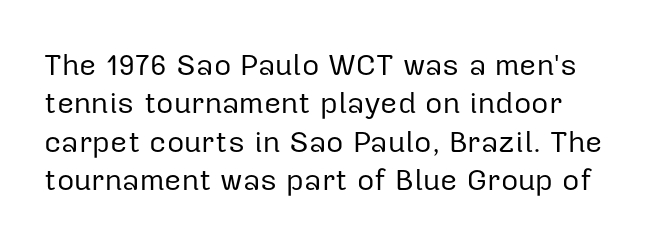
Posture: straight, roman, zero tilt. Honestly, there is no underline to notice here at all. Do the characters align in a grid? No, the font is proportional. These lines keep a tight, regular rhythm from letter to letter. Observe the absence of serifs on each vertical stroke in this sample.
